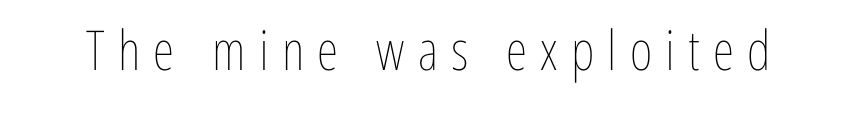
Q: Is the text bold? A: No.
Q: Is the text italic (slanted)? A: No, it is upright.
Q: Is the text underlined? A: No.
Q: Is the spacing between letters normal or unusually wide? A: Unusually wide.
Q: Width (condensed, normal, or wide)? A: Condensed.
Q: Stroke contrast? A: Low.
Q: x-height? A: Medium.
Q: Monospaced? A: No.
